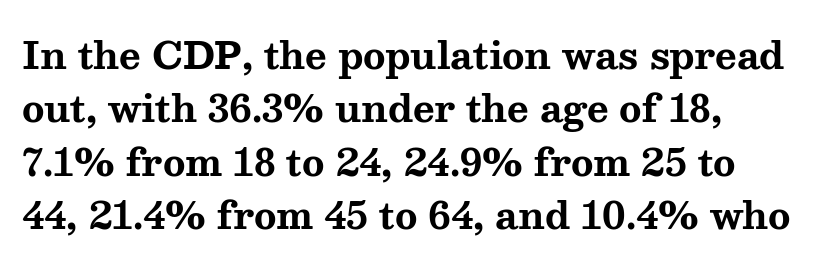
Q: Is the text bold? A: Yes.
Q: Is the text italic (slanted)? A: No, it is upright.
Q: Is the typeface a serif or a sans-serif typeface? A: Serif.
Q: Is the text underlined? A: No.
Q: Is the spacing between letters normal or unusually wide? A: Normal.
Q: Is the spacing between lines tight, normal or loose? A: Normal.
Q: Width (condensed, normal, or wide)? A: Wide.
Q: Stroke contrast? A: Medium.
Q: x-height? A: Medium.
Q: Monospaced? A: No.
